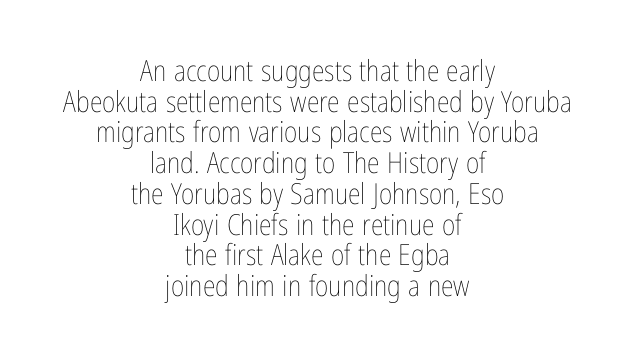
The image shows 29 px thin, condensed type, upright; set centered, tight line spacing (1.06x), normal letter spacing, not underlined; low stroke contrast and a medium x-height.
